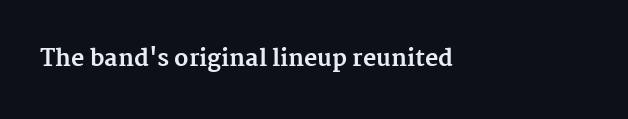
Notice how thick the strokes are: this is what a full bold looks like. In terms of letterspacing, this is plain default setting. The specimen omits any rule beneath the text block's lines. The lettering stays uniformly vertical, giving the passage a roman look.
